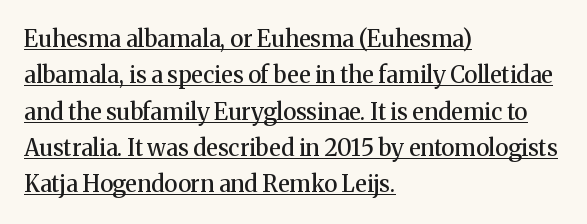
Notice how descenders clear the ascenders below comfortably — that's standard leading. The typesetter has applied underlining to the passage shown. The horizontal fit of the characters is conventional and even. Upright lettering throughout.
